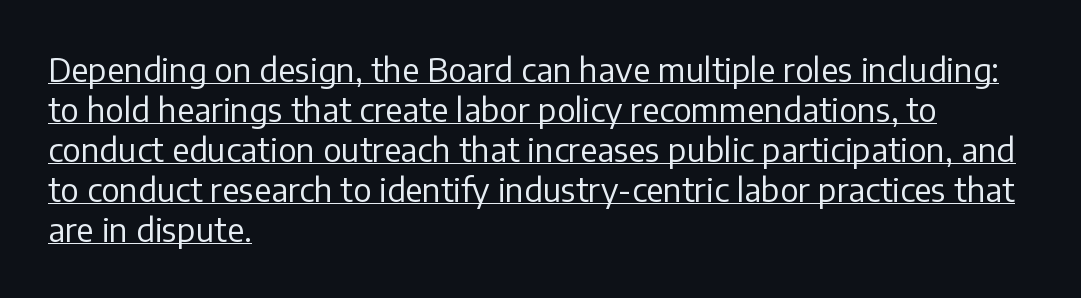
Spacing verdict: proportional, widths tailored to each character. Compared with undecorated copy, this sample adds a rule below the words. The strokes carry an ordinary text weight at most. To sum up the face: it is a sans, with no serifs. These lines stack with their left ends in a neat column. Tracking here is standard; glyphs follow each other at the usual distance.
